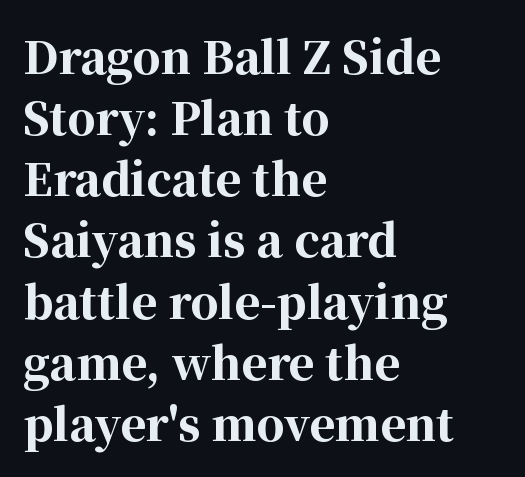
Q: Is the text bold? A: Yes.
Q: Is the text italic (slanted)? A: No, it is upright.
Q: Is the typeface a serif or a sans-serif typeface? A: Serif.
Q: Is the text underlined? A: No.
Q: How is the paragraph aligned? A: Left-aligned.
Q: Is the spacing between letters normal or unusually wide? A: Normal.
Q: Is the spacing between lines tight, normal or loose? A: Normal.
Q: Width (condensed, normal, or wide)? A: Normal.
Q: Stroke contrast? A: High.
Q: x-height? A: Medium.
Q: Monospaced? A: No.
